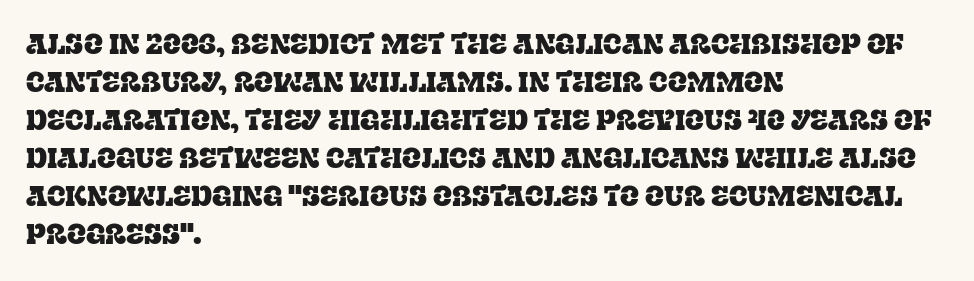
The image shows 28 px serif type, upright; set left-aligned, normal line spacing (1.36x), normal letter spacing, not underlined; low stroke contrast and a large x-height.
